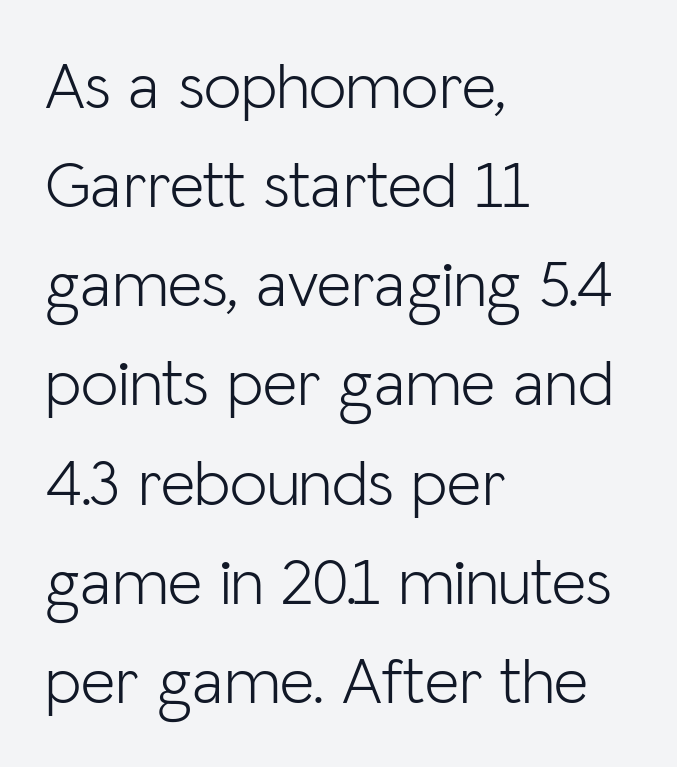
{"serif": "no", "italic": "no", "bold": "no", "weight": "light", "width": "normal", "stroke_contrast": "low", "x_height": "medium", "monospaced": "no", "underline": "no", "align": "left", "line_spacing": "normal", "line_spacing_ratio": 1.48, "letter_spacing": "normal", "letter_spacing_em": 0.0, "glyph_px": 67}
